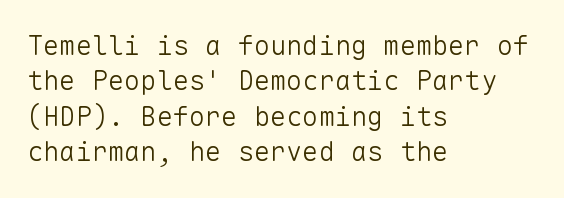
Line beginnings align vertically; line endings do not. The typography opts for an upright posture over an oblique one. Baseline-to-baseline distance is the conventional proportion of letter height. The characters are drawn with everyday or finer stroke widths. Here the glyphs are tracked normally, forming tight word shapes.
